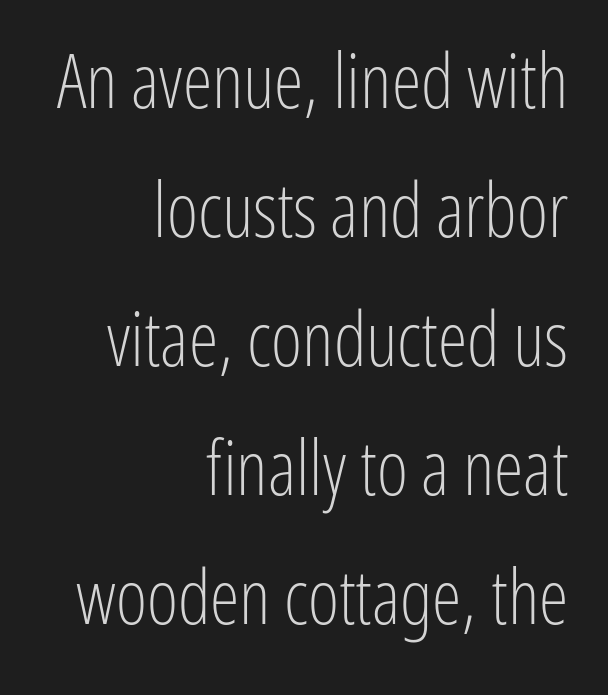
The image shows 75 px light, condensed sans-serif type, upright; set right-aligned, line spacing 1.72x, normal letter spacing, not underlined; low stroke contrast and a medium x-height.
